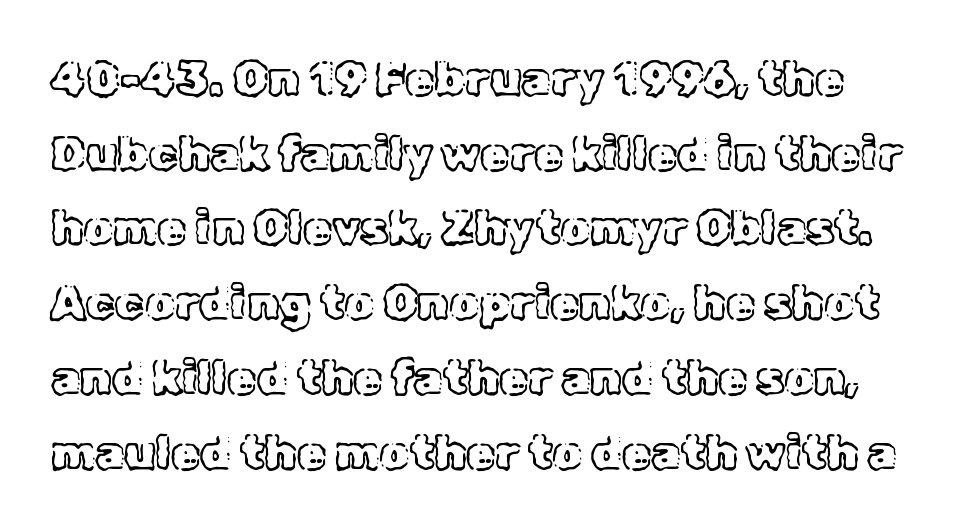
The foot of each line stays bare and open. Quick note: interline space is typical. Quick note: not italic, upright. The passage shown is typed in a proportional face where columns would drift. The gaps between neighbouring characters are ordinary and unremarkable.
